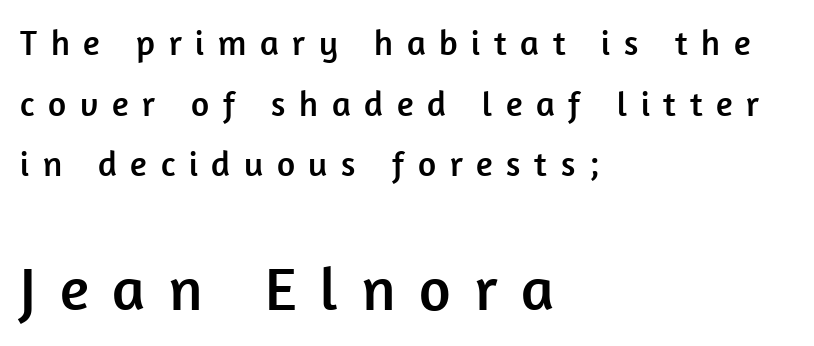
Q: Is the text italic (slanted)? A: No, it is upright.
Q: Is the typeface a serif or a sans-serif typeface? A: Sans-serif.
Q: Is the text underlined? A: No.
Q: How is the paragraph aligned? A: Left-aligned.
Q: Is the spacing between letters normal or unusually wide? A: Unusually wide.
Q: Which block of text is set in a larger size, the first (top) or the second (bottom)? A: The second (bottom) one.
Q: Width (condensed, normal, or wide)? A: Normal.
Q: Stroke contrast? A: Low.
Q: x-height? A: Medium.
Q: Monospaced? A: No.
